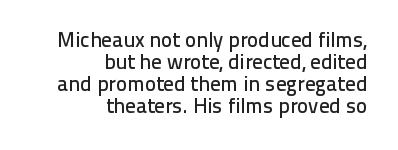
The image shows 21 px text type, upright; set right-aligned, tight line spacing (1.04x), normal letter spacing, not underlined.
